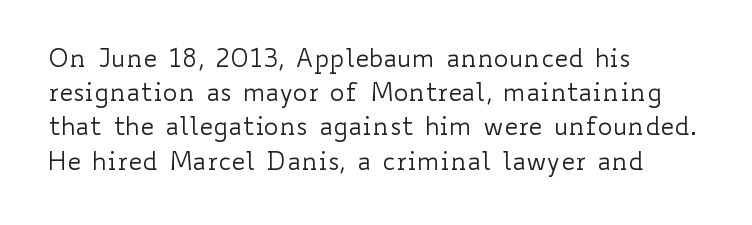
The image shows 25 px text type, upright; set left-aligned, normal line spacing (1.37x), normal letter spacing, not underlined.
